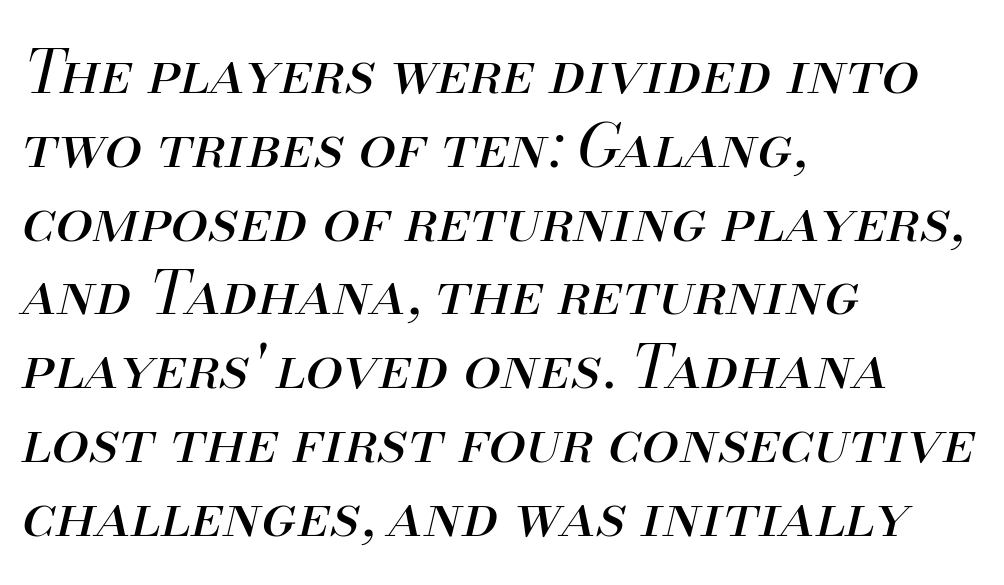
Q: Is the text bold? A: No.
Q: Is the text italic (slanted)? A: Yes, it leans right by about 13 degrees.
Q: Is the text underlined? A: No.
Q: How is the paragraph aligned? A: Left-aligned.
Q: Is the spacing between letters normal or unusually wide? A: Normal.
Q: Width (condensed, normal, or wide)? A: Normal.
Q: Stroke contrast? A: Medium.
Q: x-height? A: Small.
Q: Monospaced? A: No.
